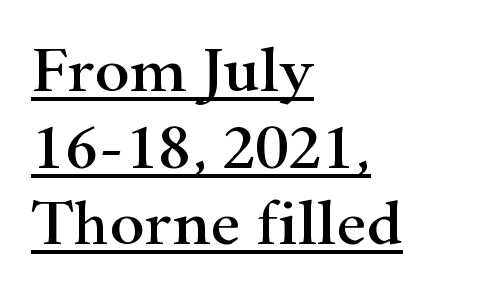
The image shows 66 px wide serif type, upright; set left-aligned, line spacing 1.16x, normal letter spacing, underlined; high stroke contrast and a small x-height.
